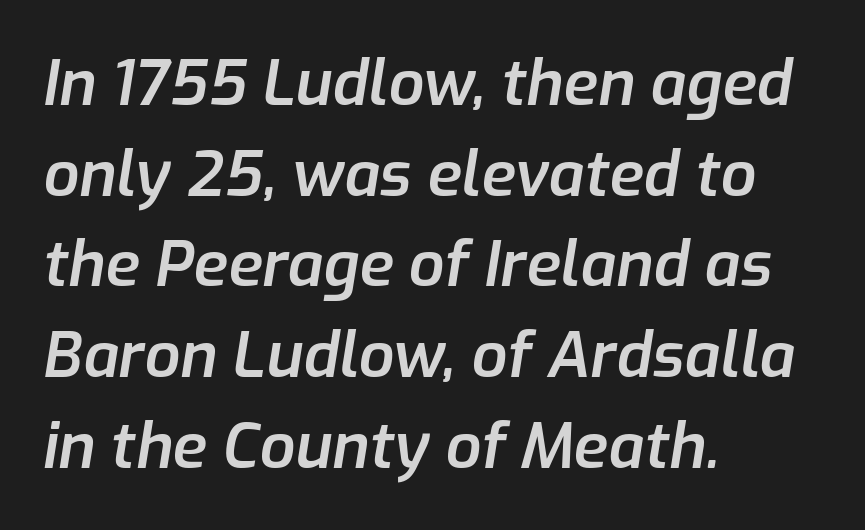
Underline: absent. How would I describe the line gaps? Plain and ordinary. Honestly, the letter spacing is just normal — you wouldn't notice it. As a designer I'd log this as weight 600, semibold. Each letter keeps its own natural width here, so spacing adapts to shape.
